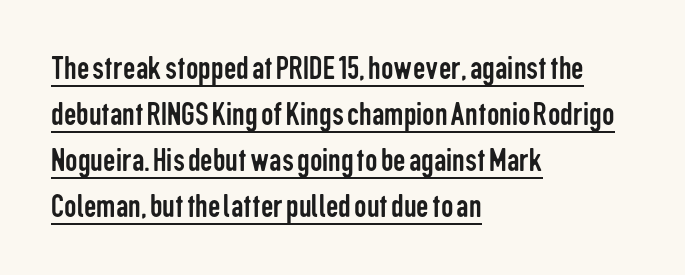
{"serif": "no", "italic": "no", "bold": "no", "weight": "regular", "width": "condensed", "stroke_contrast": "low", "x_height": "medium", "monospaced": "no", "underline": "yes", "align": "left", "line_spacing": "normal", "line_spacing_ratio": 1.31, "letter_spacing": "normal", "letter_spacing_em": 0.0, "glyph_px": 35}
